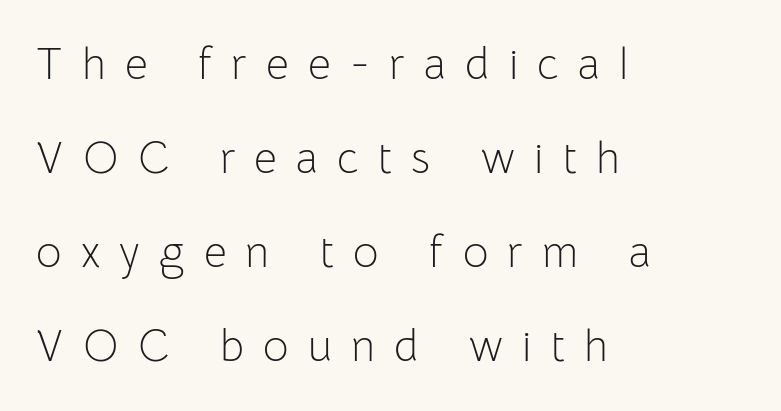
{"serif": "no", "italic": "no", "bold": "no", "weight": "light", "width": "normal", "stroke_contrast": "low", "x_height": "medium", "monospaced": "no", "underline": "no", "align": "left", "line_spacing": "loose", "line_spacing_ratio": 2.14, "letter_spacing": "wide", "letter_spacing_em": 0.44, "glyph_px": 44}
